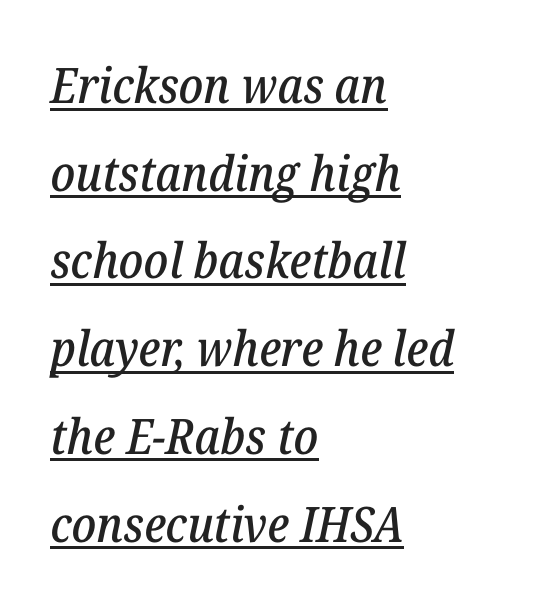
The image shows 49 px serif type, italic (leaning right); set left-aligned, line spacing 1.79x, normal letter spacing, underlined; low stroke contrast and a medium x-height.
